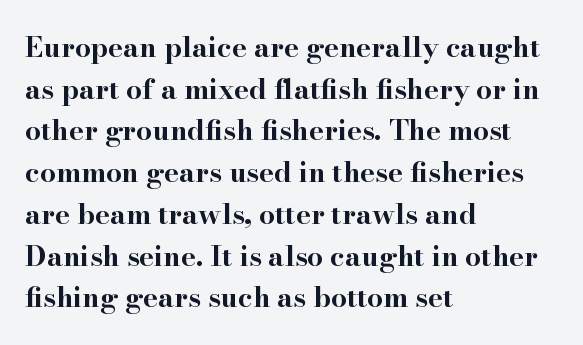
Q: Is the text bold? A: Yes.
Q: Is the text italic (slanted)? A: No, it is upright.
Q: Is the typeface a serif or a sans-serif typeface? A: Serif.
Q: Is the text underlined? A: No.
Q: How is the paragraph aligned? A: Left-aligned.
Q: Is the spacing between letters normal or unusually wide? A: Normal.
Q: Is the spacing between lines tight, normal or loose? A: Normal.
Q: Width (condensed, normal, or wide)? A: Wide.
Q: Stroke contrast? A: High.
Q: x-height? A: Small.
Q: Monospaced? A: No.
